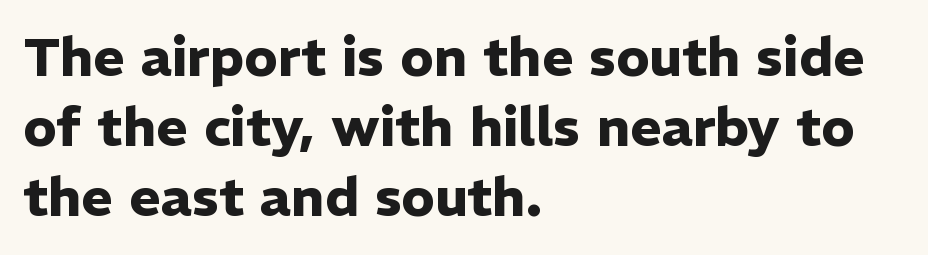
Q: Is the text bold? A: Yes.
Q: Is the text italic (slanted)? A: No, it is upright.
Q: Is the typeface a serif or a sans-serif typeface? A: Sans-serif.
Q: Is the text underlined? A: No.
Q: How is the paragraph aligned? A: Left-aligned.
Q: Is the spacing between letters normal or unusually wide? A: Normal.
Q: Is the spacing between lines tight, normal or loose? A: Normal.
Q: Width (condensed, normal, or wide)? A: Normal.
Q: Stroke contrast? A: Low.
Q: x-height? A: Medium.
Q: Monospaced? A: No.
